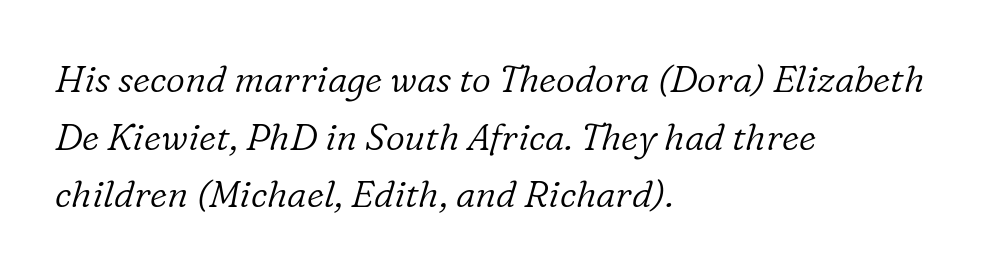
A clean baseline with only descenders dipping below it. Letterform terminals end in serifs throughout the passage. A normal amount of white space separates one row of letters from the next. Compared with a centered layout, this one pins lines to the left instead. Bold? No — there's no thickening of the strokes. You can tell it's italic because the verticals aren't actually vertical.
